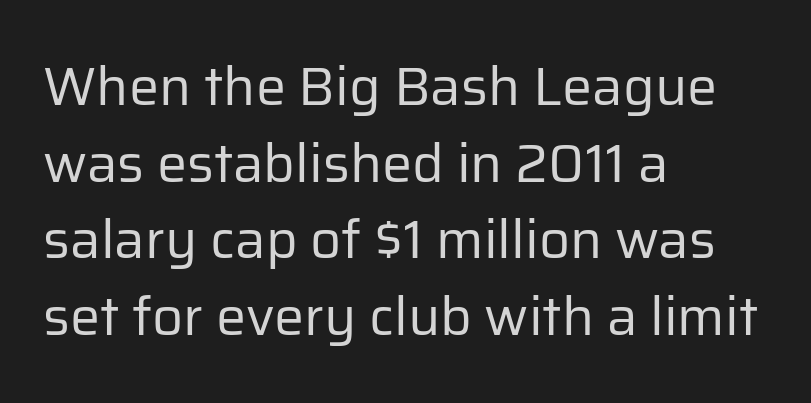
The image shows 54 px regular-weight sans-serif type, upright; set left-aligned, normal line spacing (1.42x), normal letter spacing, not underlined; low stroke contrast and a medium x-height.
